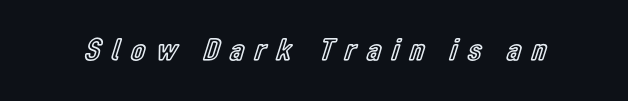
Each letter keeps its own natural width here, so spacing adapts to shape. The passage shown has open, widely tracked lettering throughout. The space directly below the letters is spotless.
